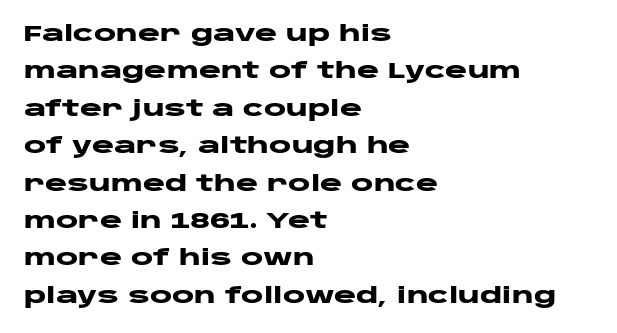
{"italic": "no", "bold": "yes", "underline": "no", "align": "left", "line_spacing_ratio": 1.78, "letter_spacing": "normal", "letter_spacing_em": 0.0, "glyph_px": 21}
